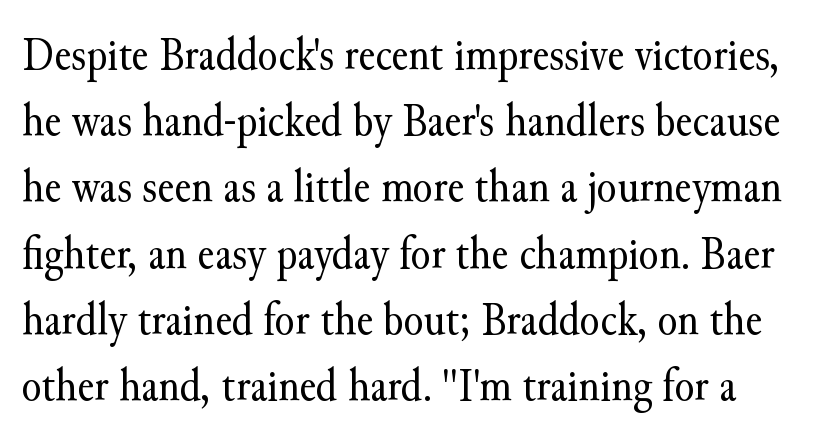
The image shows 46 px regular-weight serif type, upright; set normal line spacing (1.44x), normal letter spacing, not underlined; medium stroke contrast and a small x-height.
